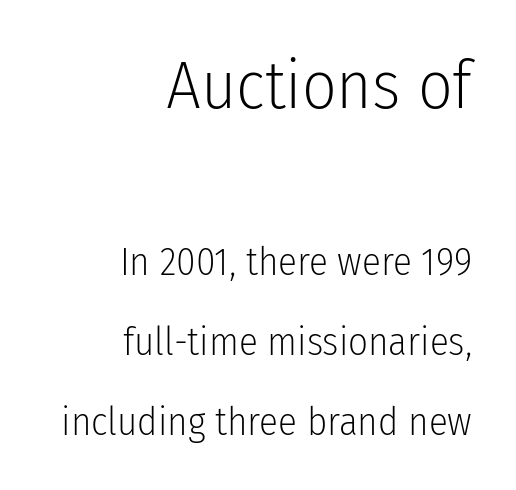
{"serif": "no", "italic": "no", "bold": "no", "weight": "light", "width": "condensed", "stroke_contrast": "low", "x_height": "medium", "monospaced": "no", "underline": "no", "align": "right", "line_spacing": "loose", "line_spacing_ratio": 2.05, "letter_spacing": "normal", "letter_spacing_em": 0.0, "larger_block": "first", "size_ratio": 1.74, "glyph_px": 68}
